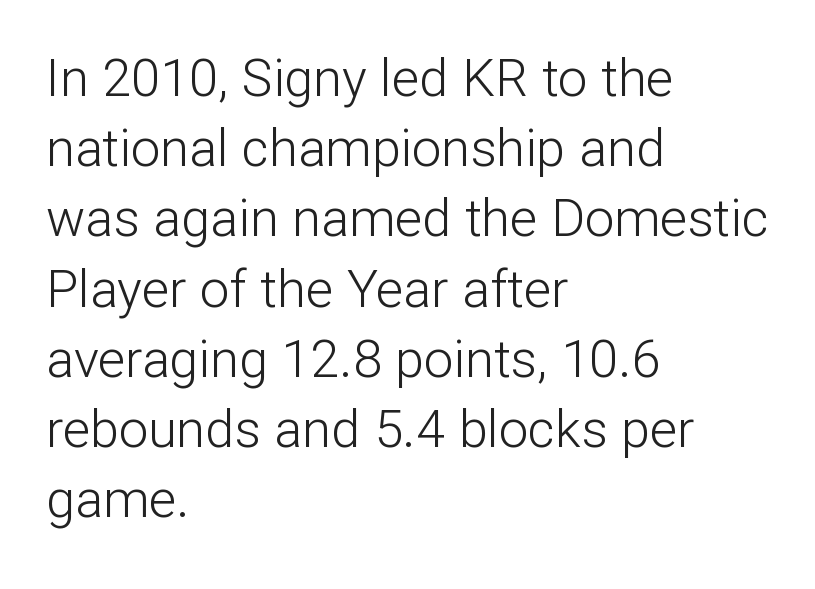
The image shows 52 px light sans-serif type, upright; set left-aligned, normal line spacing (1.35x), normal letter spacing, not underlined; low stroke contrast and a medium x-height.
